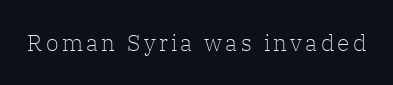
Q: Is the text bold? A: No.
Q: Is the text italic (slanted)? A: No, it is upright.
Q: Is the text underlined? A: No.
